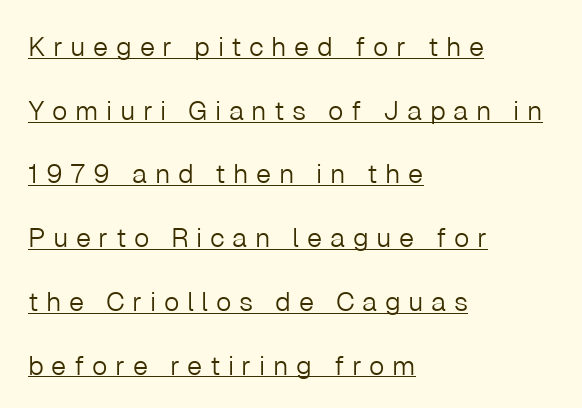
The image shows 27 px text type, upright; set left-aligned, loose line spacing (2.36x), unusually wide letter spacing (+0.28 em), underlined.
